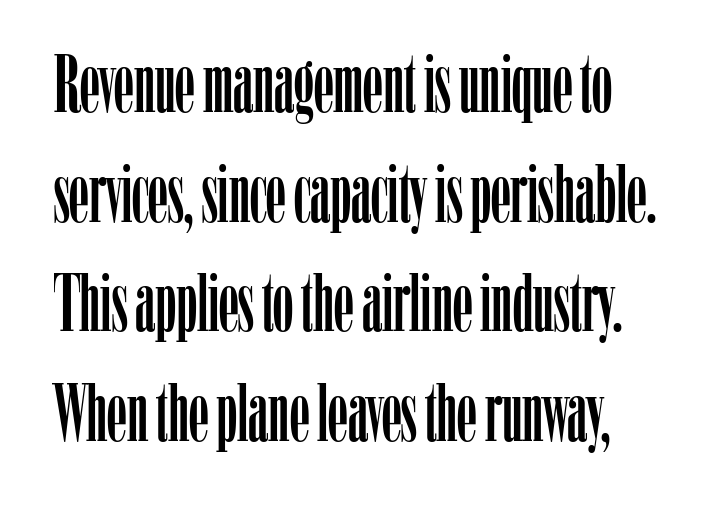
{"serif": "yes", "italic": "no", "width": "condensed", "stroke_contrast": "low", "x_height": "medium", "monospaced": "no", "underline": "no", "line_spacing": "normal", "line_spacing_ratio": 1.37, "letter_spacing": "normal", "letter_spacing_em": 0.0, "glyph_px": 80}
